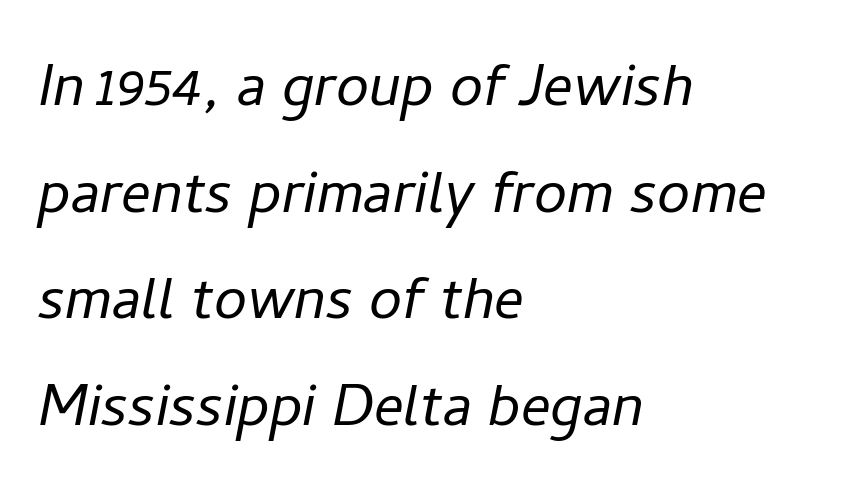
{"italic": "yes", "lean": "right", "slant_degrees": 11, "bold": "no", "weight": "light", "width": "normal", "stroke_contrast": "low", "x_height": "medium", "monospaced": "no", "underline": "no", "align": "left", "line_spacing": "normal", "line_spacing_ratio": 1.44, "letter_spacing": "normal", "letter_spacing_em": 0.0, "glyph_px": 74}
